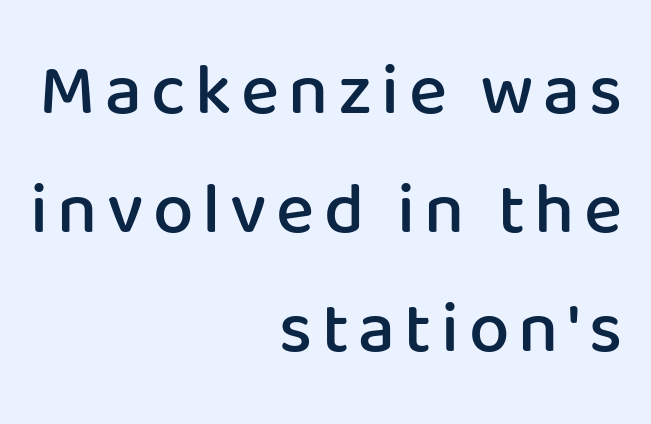
The lines are quadded right. Here the designer chose a conventional face with non-uniform glyph widths. The face used here is a sans, in the tradition of grotesques and geometrics. Designer's note — italics off, roman on. The vertical gap from one line to the next is medium. Each glyph is drawn with semibold strokes, heavier than normal yet not fully bold.
